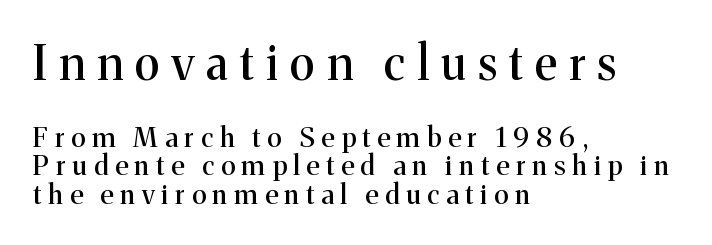
There is plenty of visible air inserted between adjacent glyphs. Font category for this specimen: serif. All the whitespace from short lines collects on the right. This rendering features lettering with no underline. The passage shown begins with its larger block and ends with its smaller one.
